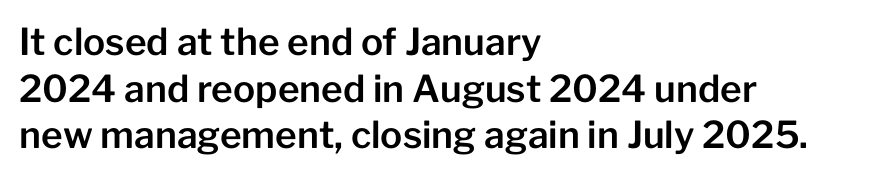
{"serif": "no", "italic": "no", "width": "normal", "stroke_contrast": "low", "x_height": "medium", "monospaced": "no", "underline": "no", "align": "left", "line_spacing": "normal", "line_spacing_ratio": 1.26, "letter_spacing": "normal", "letter_spacing_em": 0.0, "glyph_px": 37}
